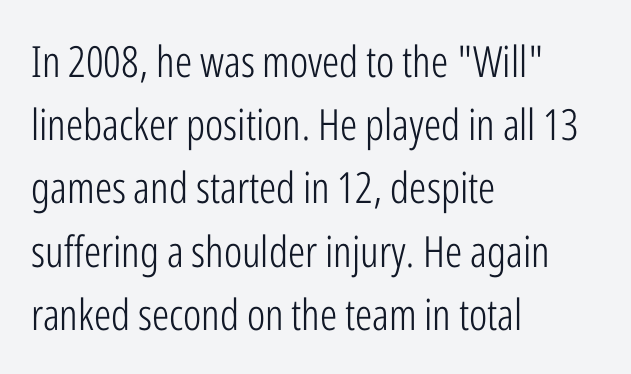
The image shows 43 px light, condensed sans-serif type, upright; set left-aligned, normal line spacing (1.47x), normal letter spacing, not underlined; low stroke contrast and a medium x-height.
